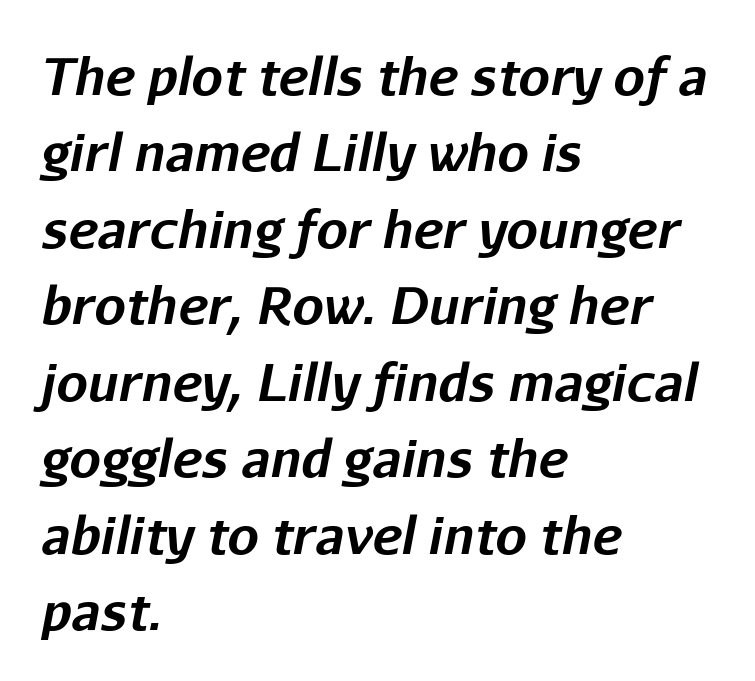
Q: Is the text bold? A: Yes.
Q: Is the text italic (slanted)? A: Yes, it leans right by about 11 degrees.
Q: Is the text underlined? A: No.
Q: How is the paragraph aligned? A: Left-aligned.
Q: Is the spacing between letters normal or unusually wide? A: Normal.
Q: Is the spacing between lines tight, normal or loose? A: Normal.
Q: Width (condensed, normal, or wide)? A: Normal.
Q: Stroke contrast? A: Low.
Q: x-height? A: Medium.
Q: Monospaced? A: No.
